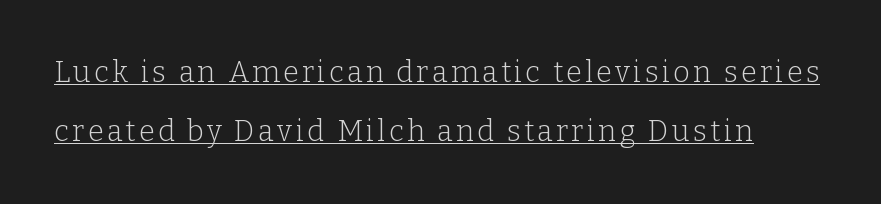
The image shows 29 px light serif type, upright; set loose line spacing (2.05x), underlined; low stroke contrast and a medium x-height.
